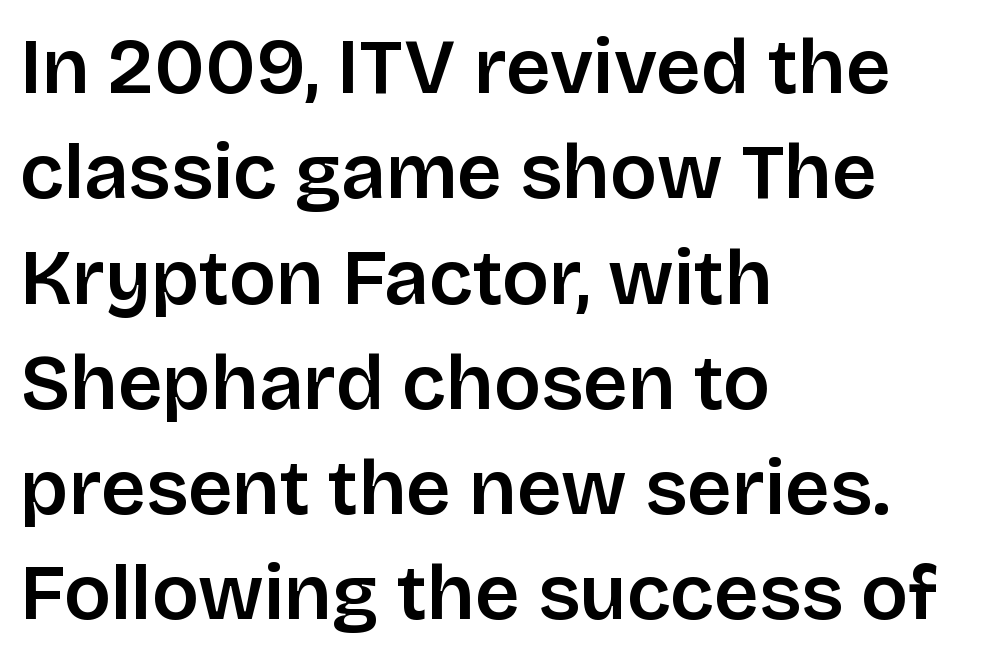
The image shows 78 px sans-serif type, upright; set left-aligned, normal line spacing (1.35x), normal letter spacing, not underlined; low stroke contrast and a large x-height.
